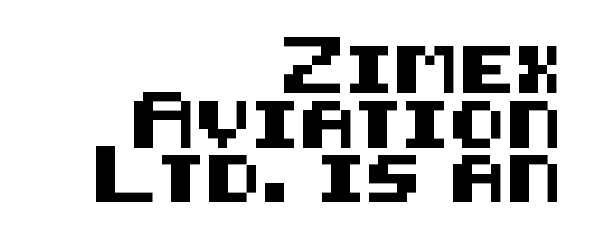
This is the regular roman posture of the typeface. The rendering shows plain stroke endings on the letterforms — a sans-serif design. Words appear dense and cohesive because spacing is normal. The words here are not underlined. A flush-right, rag-left setting is used for this passage.
